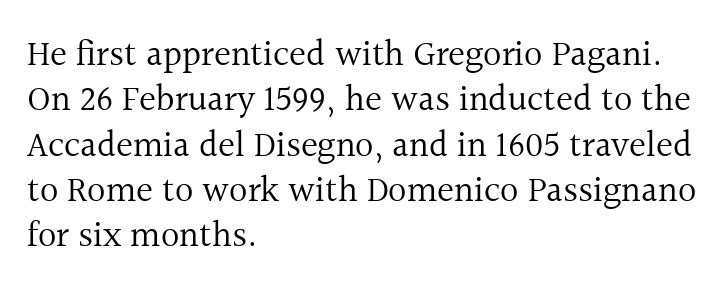
Unbolded letterforms with no extra heft. The lines are quadded left. The type sits square on the baseline with zero lean. The passage shown is typed in a proportional face where columns would drift. The specimen omits any rule beneath the text block's lines. Observe the serifs anchoring each vertical stroke in this sample.
